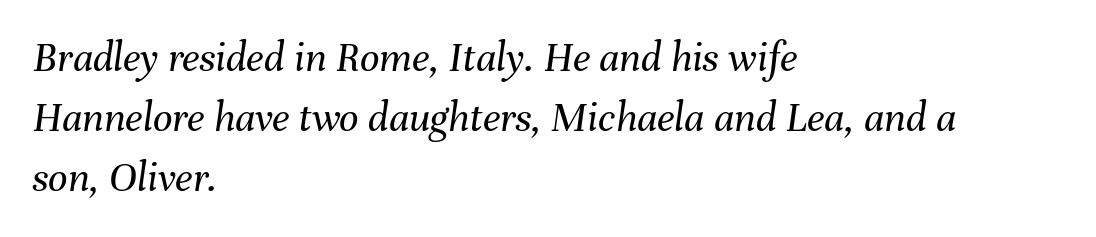
{"italic": "yes", "lean": "right", "slant_degrees": 8, "bold": "no", "weight": "regular", "width": "normal", "stroke_contrast": "medium", "x_height": "medium", "monospaced": "no", "underline": "no", "align": "left", "line_spacing": "normal", "line_spacing_ratio": 1.4, "letter_spacing": "normal", "letter_spacing_em": 0.0, "glyph_px": 43}
